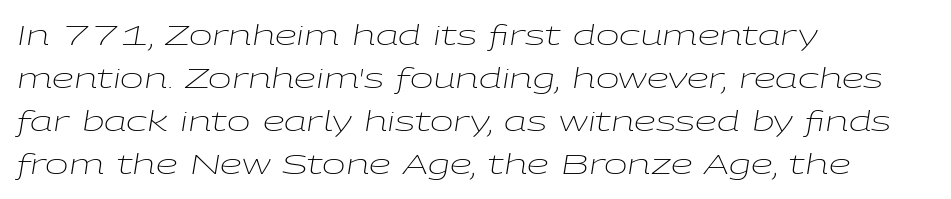
The image shows 28 px light, wide type, italic (leaning right); set left-aligned, normal line spacing (1.54x), normal letter spacing, not underlined; low stroke contrast and a medium x-height.
